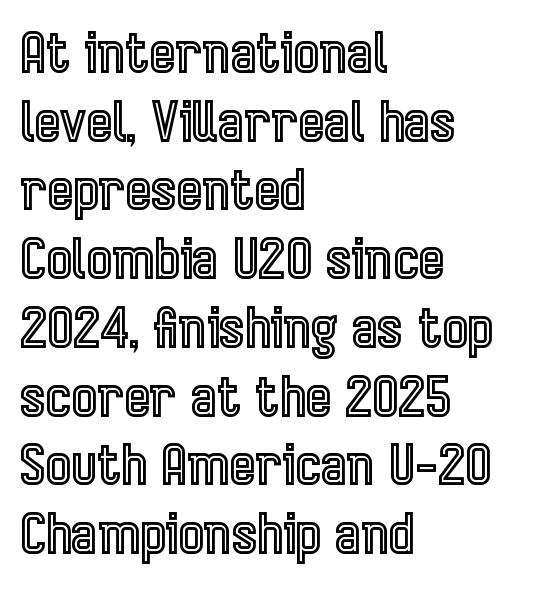
Q: Is the text italic (slanted)? A: No, it is upright.
Q: Is the text underlined? A: No.
Q: How is the paragraph aligned? A: Left-aligned.
Q: Is the spacing between letters normal or unusually wide? A: Normal.
Q: Is the spacing between lines tight, normal or loose? A: Normal.
Q: Width (condensed, normal, or wide)? A: Condensed.
Q: x-height? A: Medium.
Q: Monospaced? A: No.
